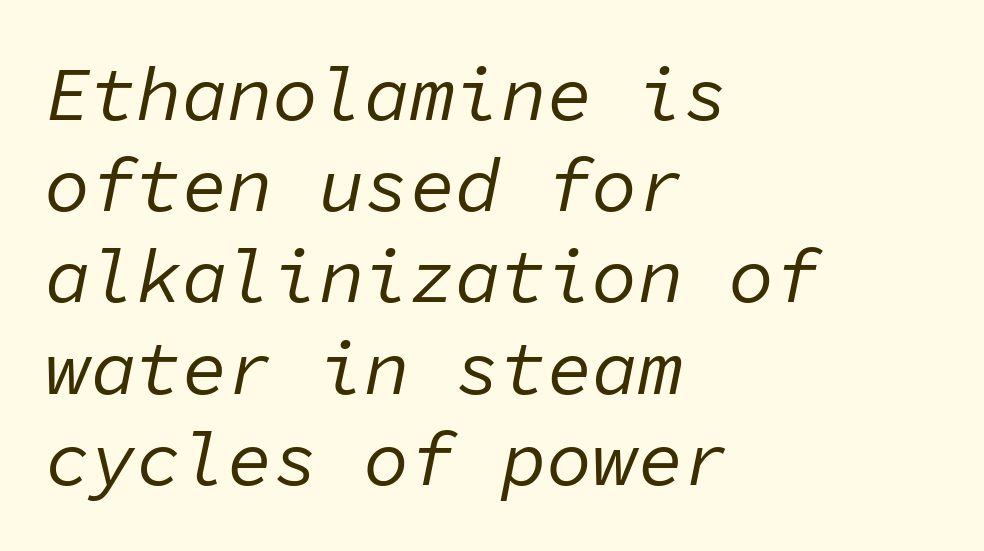
{"italic": "yes", "lean": "right", "slant_degrees": 11, "bold": "no", "weight": "regular", "width": "normal", "stroke_contrast": "low", "x_height": "medium", "monospaced": "yes", "underline": "no", "align": "left", "line_spacing_ratio": 1.2, "letter_spacing": "normal", "letter_spacing_em": 0.0, "glyph_px": 76}
